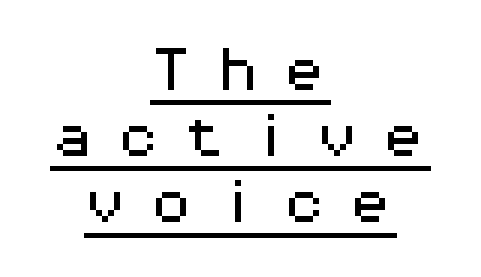
The image shows 48 px wide sans-serif type, upright, monospaced; set centered, normal line spacing (1.38x), unusually wide letter spacing (+0.38 em), underlined; medium stroke contrast and a medium x-height.
